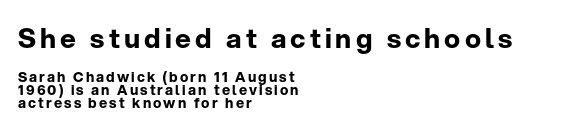
Q: Is the text bold? A: Yes.
Q: Is the text italic (slanted)? A: No, it is upright.
Q: Is the text underlined? A: No.
Q: How is the paragraph aligned? A: Left-aligned.
Q: Is the spacing between lines tight, normal or loose? A: Tight.
Q: Which block of text is set in a larger size, the first (top) or the second (bottom)? A: The first (top) one.
